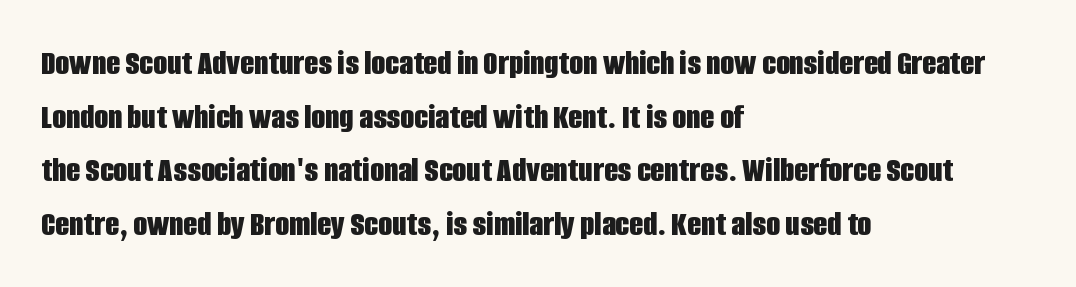
Is the block centered? No — it sits flush against the left margin. Line spacing here is normal. Anything drawn beneath the words? Only blank space. Tall strokes in this sample are plumb rather than angled. Note the varied advance widths — an 'i' is clearly narrower than an 'm'. Type style note: lacks serifs.
